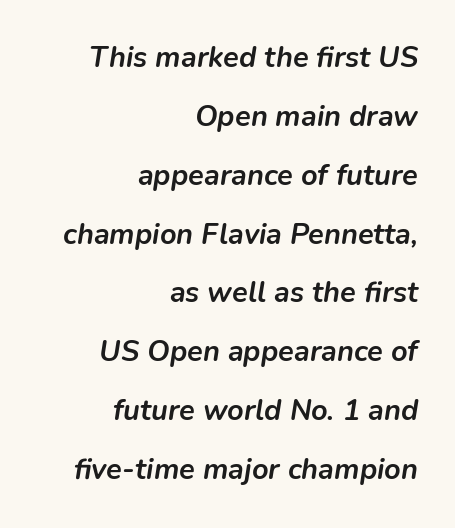
{"italic": "yes", "lean": "right", "slant_degrees": 9, "bold": "yes", "weight": "semibold", "width": "normal", "stroke_contrast": "low", "x_height": "medium", "monospaced": "no", "underline": "no", "align": "right", "line_spacing": "loose", "line_spacing_ratio": 2.03, "letter_spacing": "normal", "letter_spacing_em": 0.0, "glyph_px": 29}
